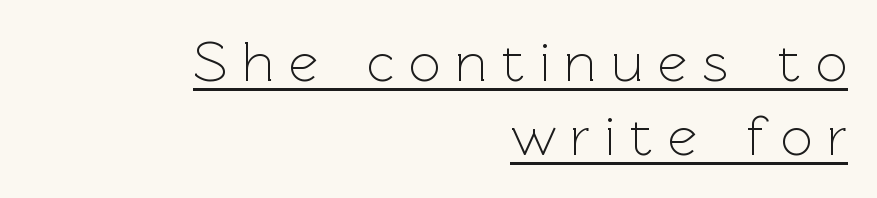
Honestly, the letter spacing is so wide it's the main thing you notice. The font's upright variant was chosen for this text. Regarding leading, the lines here are spaced in the standard way. Think of a printed novel: that variable character pitch is what you see here. Short and long lines alike share a common ending point at right.
